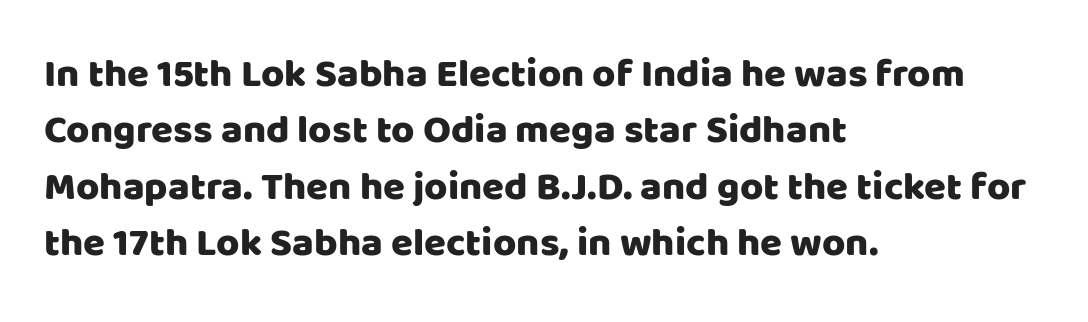
{"serif": "no", "italic": "no", "width": "normal", "stroke_contrast": "low", "x_height": "large", "monospaced": "no", "underline": "no", "align": "left", "line_spacing": "normal", "line_spacing_ratio": 1.41, "letter_spacing": "normal", "letter_spacing_em": 0.0, "glyph_px": 40}
